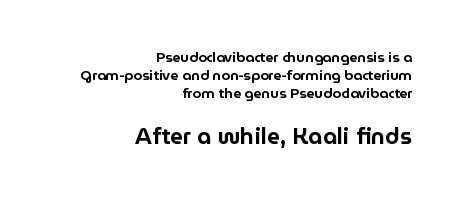
The image shows 23 px text type, upright; set right-aligned, normal line spacing (1.28x), normal letter spacing, not underlined; the second (bottom) block is 1.64x larger.
